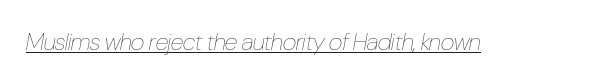
The image shows 24 px text type, italic (leaning right); set normal letter spacing, underlined.
